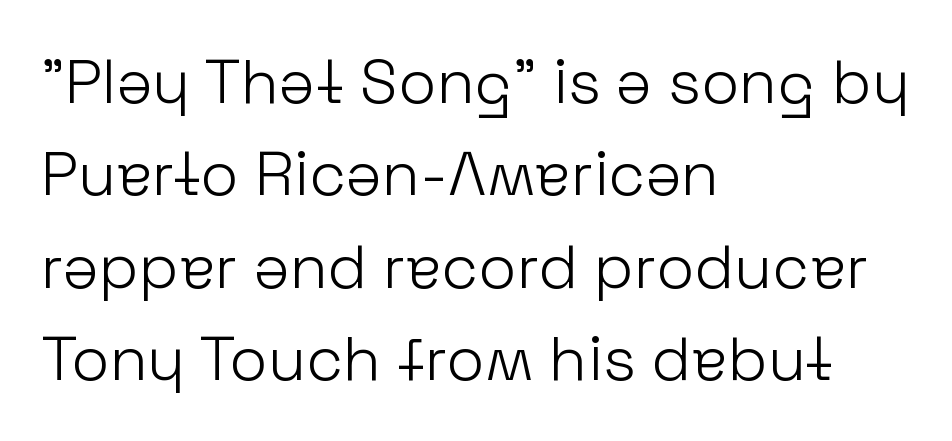
The strokes carry an ordinary text weight at most. Casual observation: everything's shoved over to the left. Varying glyph widths throughout — classic text-font behaviour. Nobody drew a line under any word here. Unlike italic type, these characters show no tilt at all. Font category for this specimen: sans-serif.
